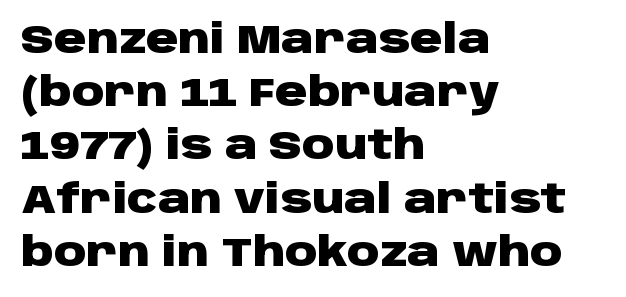
Each letter keeps its own natural width here, so spacing adapts to shape. You can tell it's not italic because the verticals are truly vertical. Strokes here are thick enough to call this a true bold. Vertically, the passage feels balanced, rows spaced as you'd expect. Classification — sans serif. Check the space under the baseline: it is left empty.
